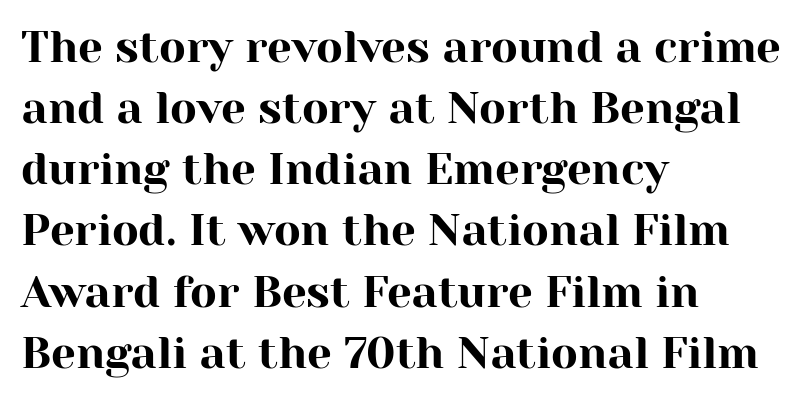
Q: Is the text italic (slanted)? A: No, it is upright.
Q: Is the typeface a serif or a sans-serif typeface? A: Serif.
Q: Is the text underlined? A: No.
Q: How is the paragraph aligned? A: Left-aligned.
Q: Is the spacing between letters normal or unusually wide? A: Normal.
Q: Is the spacing between lines tight, normal or loose? A: Normal.
Q: Width (condensed, normal, or wide)? A: Normal.
Q: Stroke contrast? A: High.
Q: x-height? A: Medium.
Q: Monospaced? A: No.
